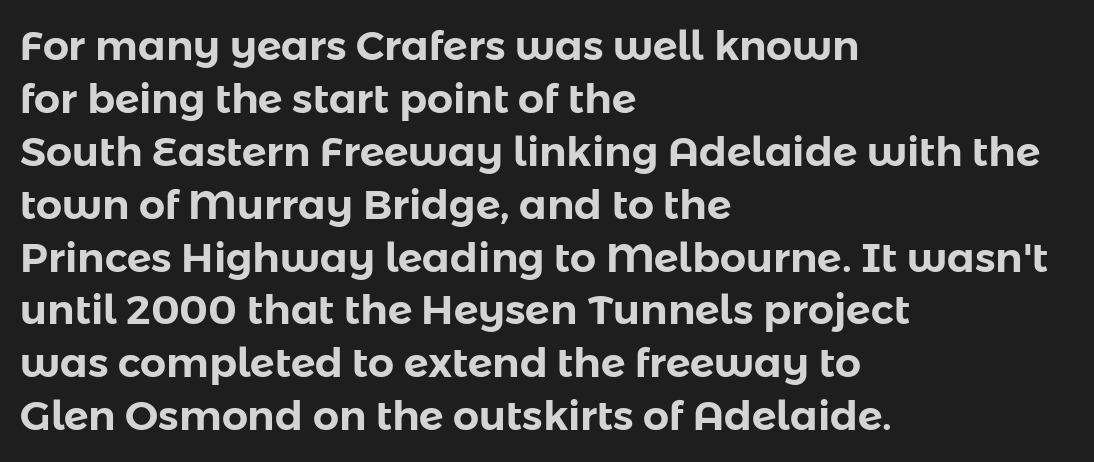
Q: Is the text italic (slanted)? A: No, it is upright.
Q: Is the typeface a serif or a sans-serif typeface? A: Sans-serif.
Q: Is the text underlined? A: No.
Q: How is the paragraph aligned? A: Left-aligned.
Q: Is the spacing between letters normal or unusually wide? A: Normal.
Q: Is the spacing between lines tight, normal or loose? A: Normal.
Q: Width (condensed, normal, or wide)? A: Normal.
Q: Stroke contrast? A: Low.
Q: x-height? A: Medium.
Q: Monospaced? A: No.
